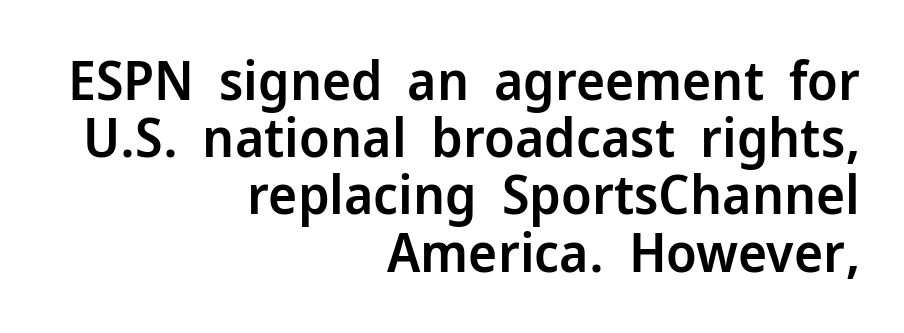
The image shows 55 px semibold sans-serif type, upright; set right-aligned, tight line spacing (1.04x), normal letter spacing, not underlined; low stroke contrast and a medium x-height.
